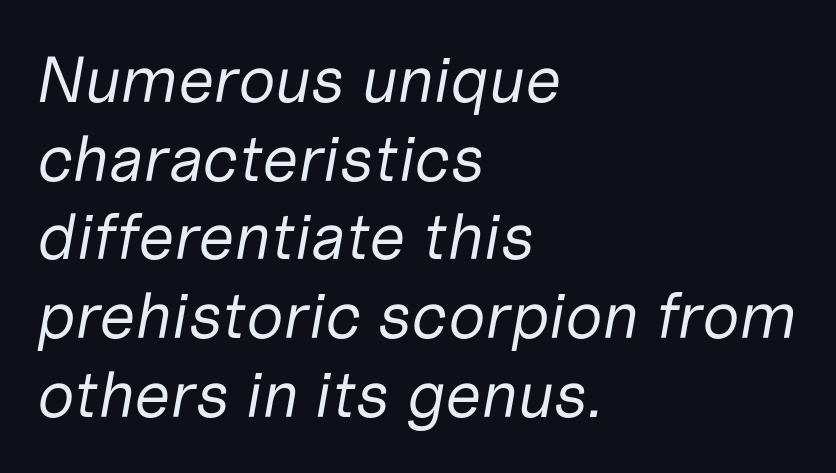
The image shows 65 px regular-weight type, italic (leaning right); set left-aligned, line spacing 1.21x, normal letter spacing, not underlined; low stroke contrast and a medium x-height.
